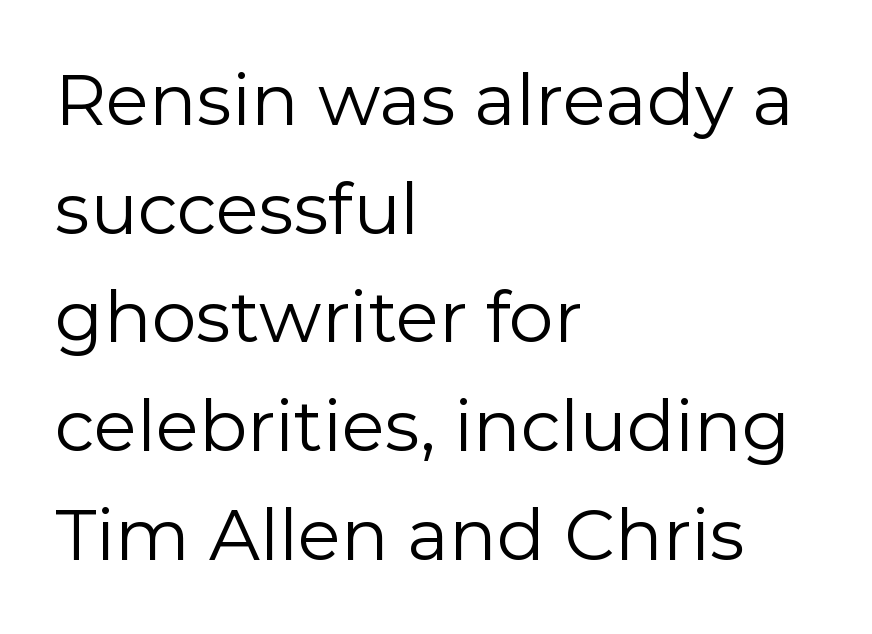
Q: Is the text bold? A: No.
Q: Is the text italic (slanted)? A: No, it is upright.
Q: Is the typeface a serif or a sans-serif typeface? A: Sans-serif.
Q: Is the text underlined? A: No.
Q: How is the paragraph aligned? A: Left-aligned.
Q: Is the spacing between letters normal or unusually wide? A: Normal.
Q: Is the spacing between lines tight, normal or loose? A: Normal.
Q: Width (condensed, normal, or wide)? A: Normal.
Q: Stroke contrast? A: Low.
Q: x-height? A: Medium.
Q: Monospaced? A: No.
